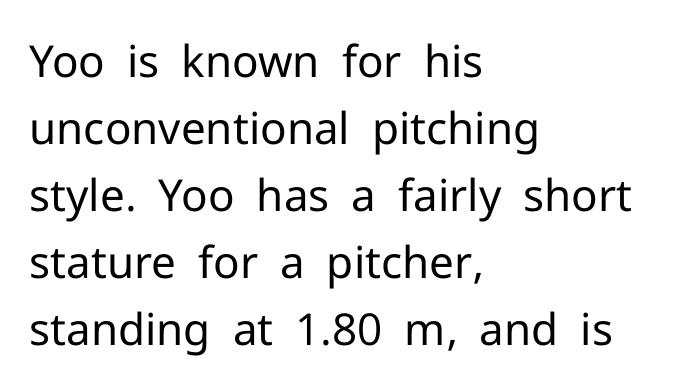
Q: Is the text bold? A: No.
Q: Is the text italic (slanted)? A: No, it is upright.
Q: Is the typeface a serif or a sans-serif typeface? A: Sans-serif.
Q: Is the text underlined? A: No.
Q: How is the paragraph aligned? A: Left-aligned.
Q: Is the spacing between letters normal or unusually wide? A: Normal.
Q: Is the spacing between lines tight, normal or loose? A: Normal.
Q: Width (condensed, normal, or wide)? A: Normal.
Q: Stroke contrast? A: Low.
Q: x-height? A: Medium.
Q: Monospaced? A: No.
